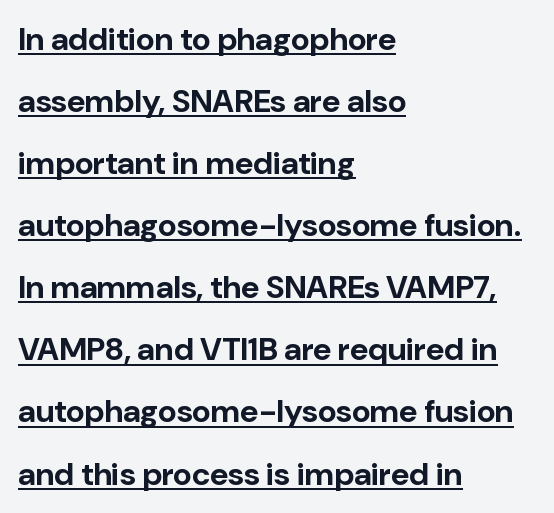
You could not count columns in this text — the font is proportionally spaced. In terms of weight, the rendering is a true, heavy bold. The glyphs are accompanied by a horizontal stroke just below them. Every stem runs plumb, perpendicular to the baseline. You could fit nearly another row in the gap between these rows.
